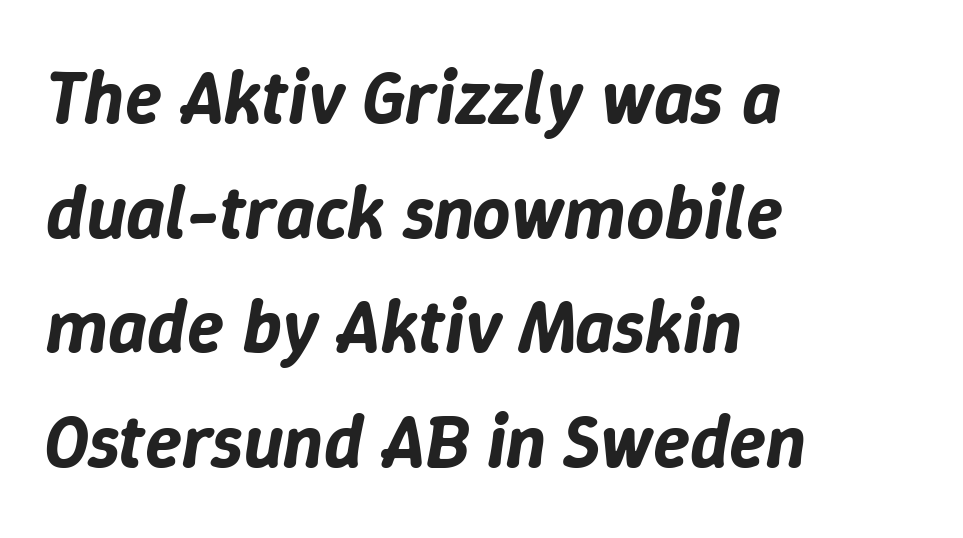
It's the slanting kind of type. The rendering anchors every line to the left-hand side. Descenders are the only things crossing below the line. This rendering leaves character spacing at its baseline value.
